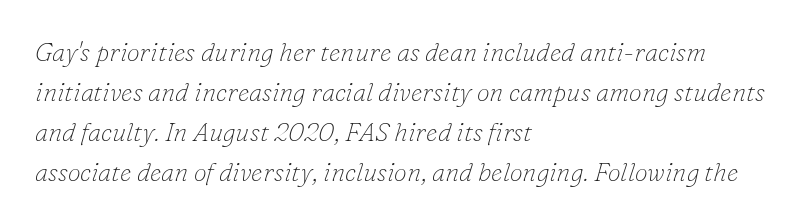
Does extra space separate the letters? No, they use regular spacing. The passage shown leans; its letterforms are oblique. The cut favours lightness, reaching ordinary text weight at its darkest. Evenly set lines give the paragraph a standard silhouette.
